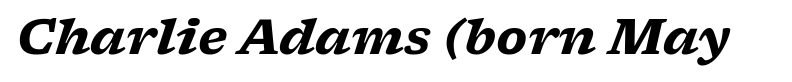
Q: Is the text bold? A: Yes.
Q: Is the text italic (slanted)? A: Yes, it leans right by about 17 degrees.
Q: Is the typeface a serif or a sans-serif typeface? A: Serif.
Q: Is the text underlined? A: No.
Q: Is the spacing between letters normal or unusually wide? A: Normal.
Q: Width (condensed, normal, or wide)? A: Wide.
Q: Stroke contrast? A: Low.
Q: x-height? A: Medium.
Q: Monospaced? A: No.
